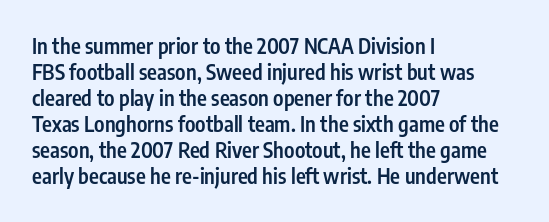
The image shows 21 px text type, upright; set left-aligned, line spacing 1.24x, normal letter spacing, not underlined.
